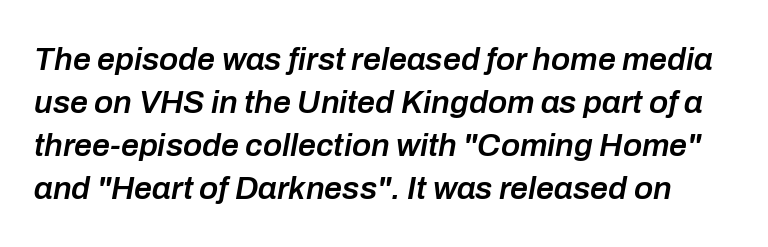
The image shows 32 px semibold type, italic (leaning right); set normal line spacing (1.34x), normal letter spacing, not underlined; low stroke contrast and a medium x-height.
